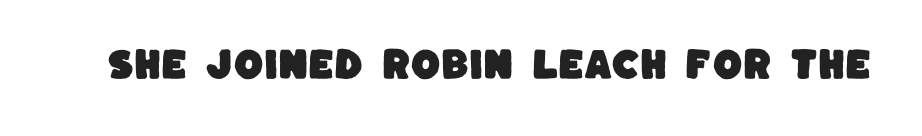
{"serif": "no", "width": "normal", "stroke_contrast": "low", "x_height": "large", "monospaced": "no", "underline": "no", "letter_spacing": "normal", "letter_spacing_em": 0.0, "glyph_px": 34}
